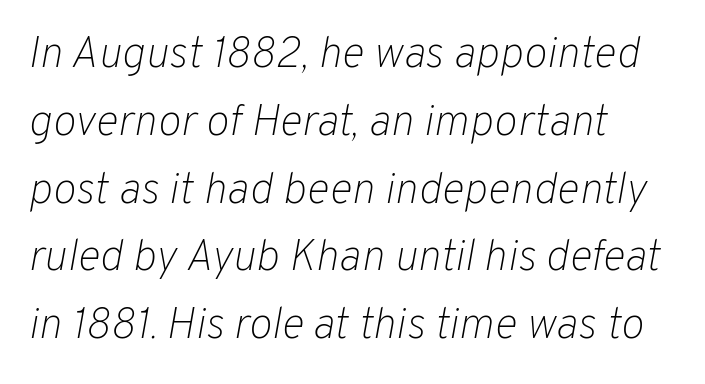
Each letter keeps its own natural width here, so spacing adapts to shape. Rule under the text: the space is simply empty. Compared with typical body copy, the letter spacing here is the same. No extra ink here — the face is not bold. Regarding leading, the lines here are spaced in the standard way. In terms of posture, this sample is oblique.
